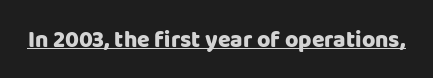
The image shows 23 px bold type, upright; set normal letter spacing, underlined.
